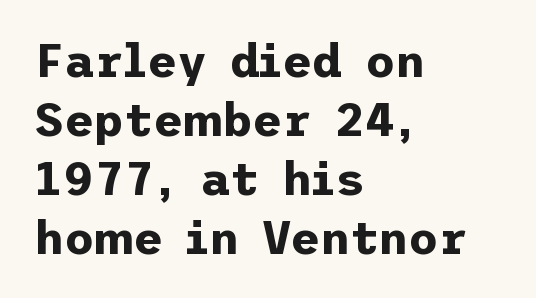
Line spacing here is normal. Stroke thickness is high; the sample reads as a true bold. A bare baseline throughout the passage. Serif or sans? Sans — the stroke terminals are bare.
